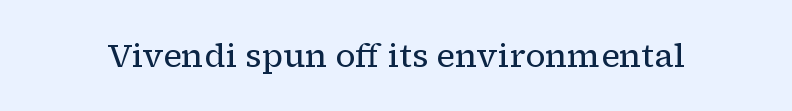
{"serif": "yes", "italic": "no", "bold": "no", "weight": "regular", "width": "normal", "stroke_contrast": "low", "x_height": "medium", "monospaced": "no", "underline": "no", "letter_spacing": "normal", "letter_spacing_em": 0.0, "glyph_px": 33}
